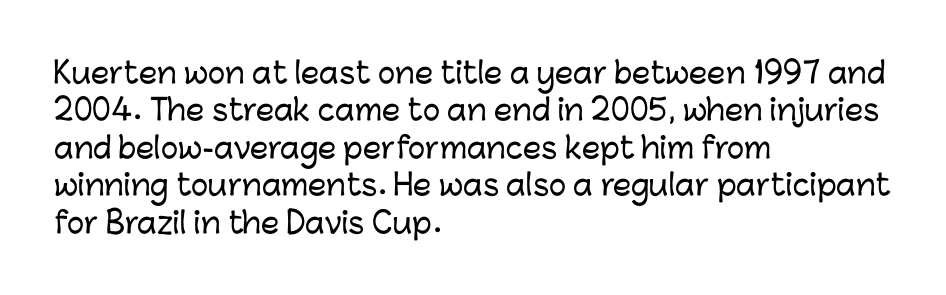
This is the regular roman posture of the typeface. Here the designer chose a conventional face with non-uniform glyph widths. The designer went with a sans here, leaving each stem footless. These lines are set flush left with a ragged right edge.
